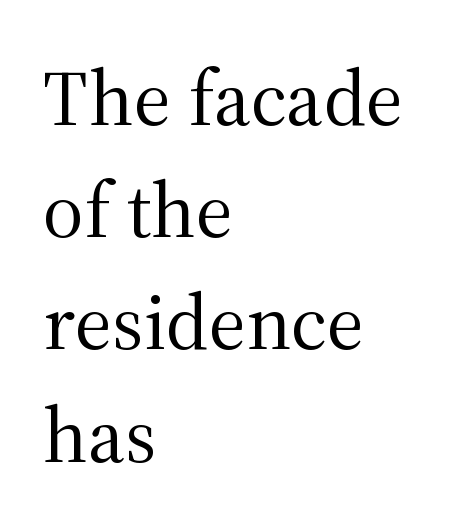
{"serif": "yes", "italic": "no", "bold": "no", "weight": "regular", "width": "normal", "stroke_contrast": "medium", "x_height": "medium", "monospaced": "no", "underline": "no", "align": "left", "line_spacing": "normal", "line_spacing_ratio": 1.42, "letter_spacing": "normal", "letter_spacing_em": 0.0, "glyph_px": 79}
